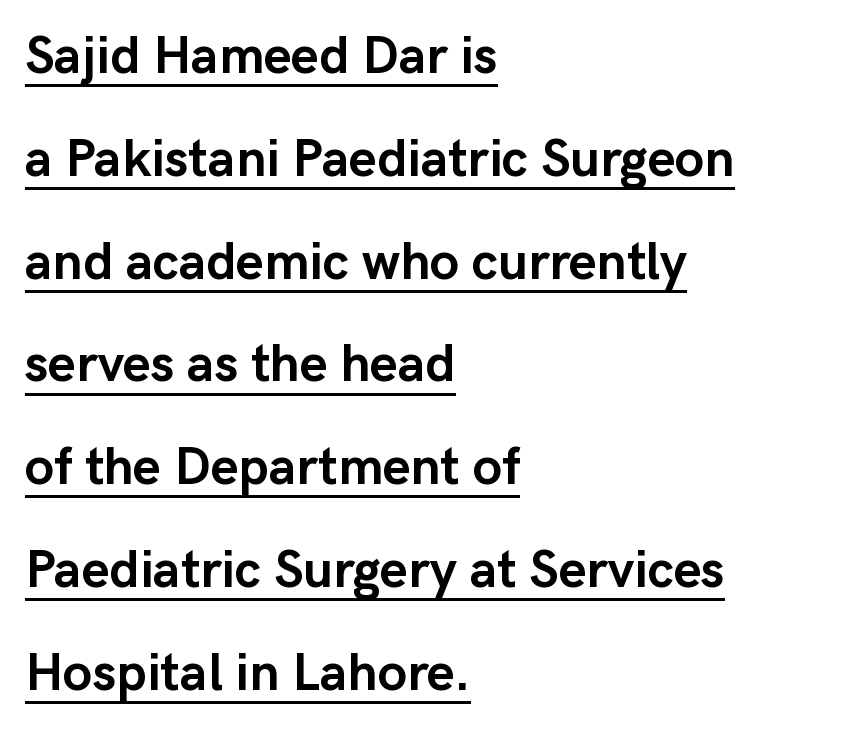
In terms of letterspacing, this is plain default setting. Here the designer chose a conventional face with non-uniform glyph widths. Does a line run under the words? Yes, clearly. Notice how the stems are strictly vertical — no italics here. Set as a true bold cut, around the 700 mark.
